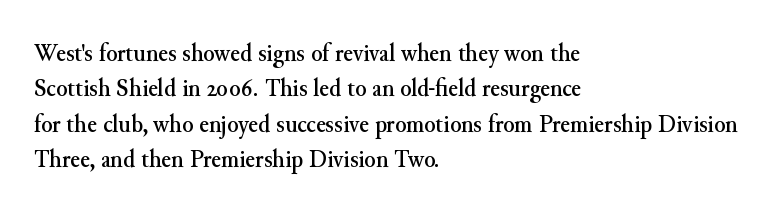
The image shows 26 px text type, upright; set left-aligned, normal line spacing (1.36x), normal letter spacing, not underlined.
